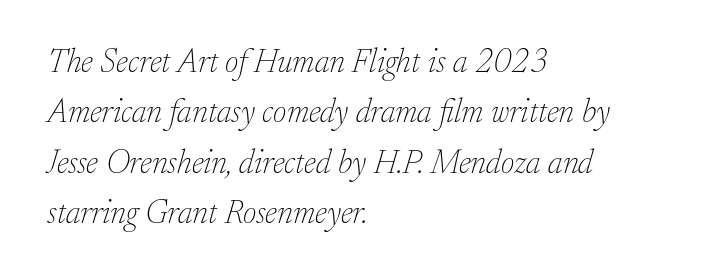
Weight: not bold — regular or lighter. Plain, unruled lines of type. Quick note: interline space is typical. The face used here is rendered with its standard letterfit. Is this a fixed-width face? No — the glyphs have proportional, varying widths.
